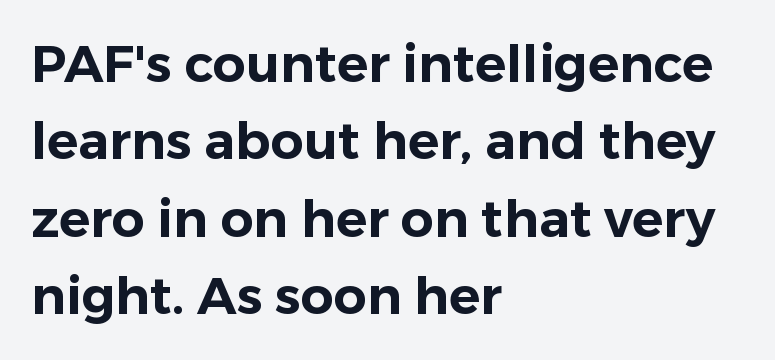
Q: Is the text italic (slanted)? A: No, it is upright.
Q: Is the typeface a serif or a sans-serif typeface? A: Sans-serif.
Q: Is the text underlined? A: No.
Q: How is the paragraph aligned? A: Left-aligned.
Q: Is the spacing between letters normal or unusually wide? A: Normal.
Q: Is the spacing between lines tight, normal or loose? A: Normal.
Q: Width (condensed, normal, or wide)? A: Normal.
Q: Stroke contrast? A: Low.
Q: x-height? A: Medium.
Q: Monospaced? A: No.
